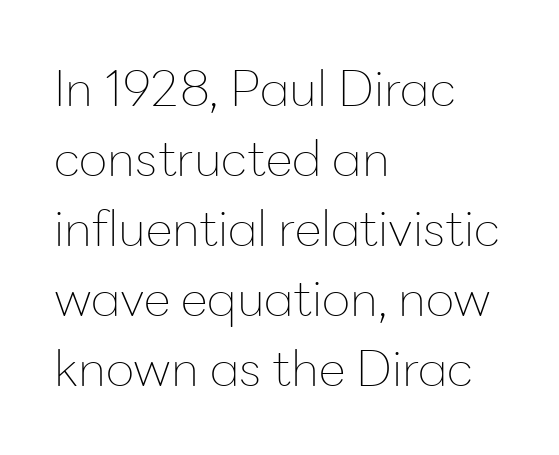
Q: Is the text bold? A: No.
Q: Is the text italic (slanted)? A: No, it is upright.
Q: Is the typeface a serif or a sans-serif typeface? A: Sans-serif.
Q: Is the text underlined? A: No.
Q: How is the paragraph aligned? A: Left-aligned.
Q: Is the spacing between letters normal or unusually wide? A: Normal.
Q: Is the spacing between lines tight, normal or loose? A: Normal.
Q: Width (condensed, normal, or wide)? A: Normal.
Q: Stroke contrast? A: Low.
Q: x-height? A: Medium.
Q: Monospaced? A: No.
